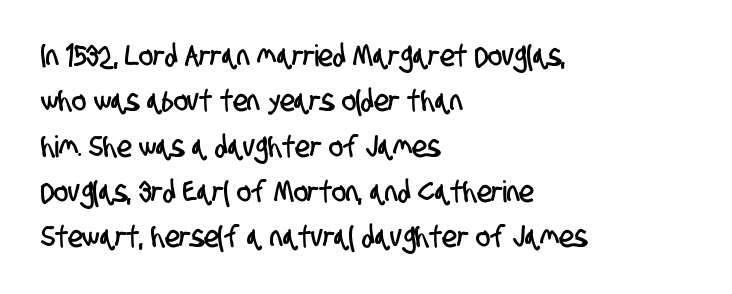
The image shows 30 px condensed sans-serif type; set left-aligned, normal line spacing (1.51x), normal letter spacing, not underlined; low stroke contrast and a large x-height.
